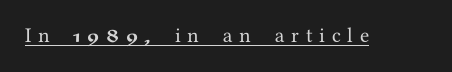
Rendered with straight, roman letterforms. Between one letter and the next there's a generous, obvious gap. This sample carries an underscore along the baseline area.
